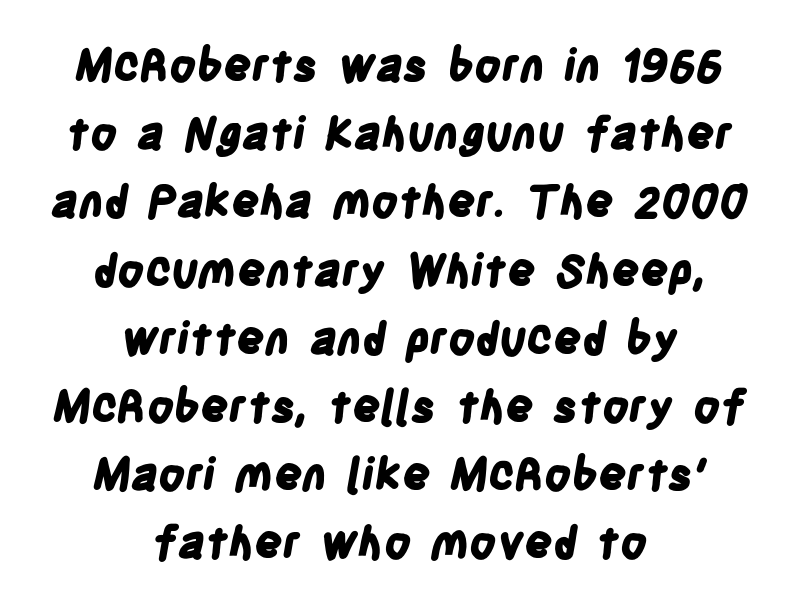
{"serif": "no", "bold": "yes", "weight": "bold", "width": "condensed", "stroke_contrast": "low", "x_height": "large", "monospaced": "no", "underline": "no", "align": "center", "line_spacing": "normal", "line_spacing_ratio": 1.55, "letter_spacing": "normal", "letter_spacing_em": 0.0, "glyph_px": 44}
